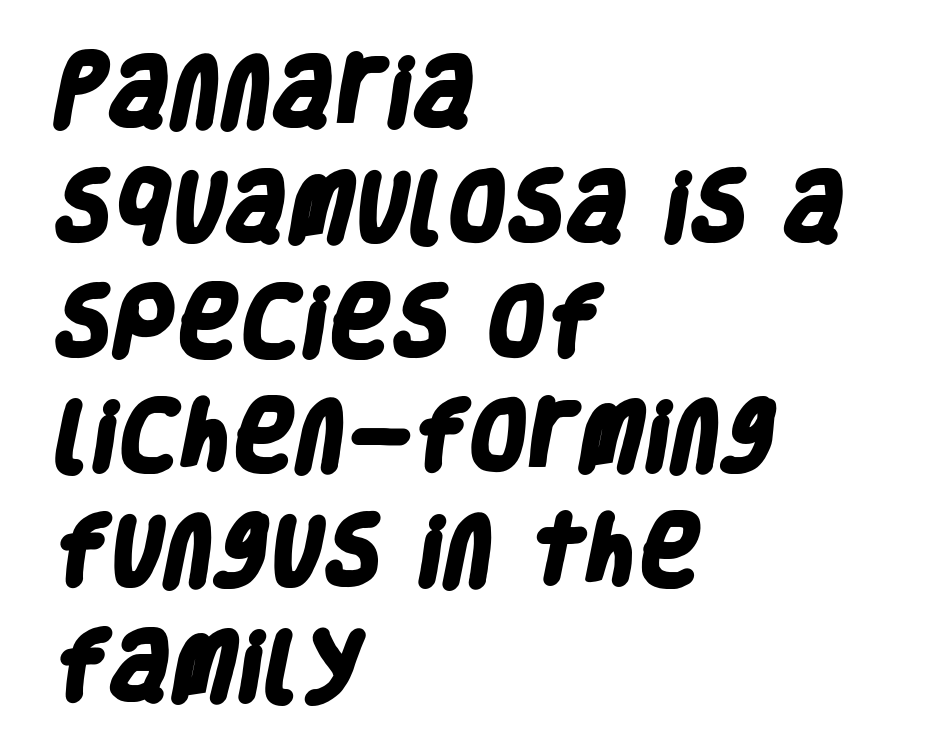
The image shows 76 px heavy, condensed sans-serif type; set left-aligned, normal line spacing (1.51x), normal letter spacing, not underlined; low stroke contrast and a large x-height.
